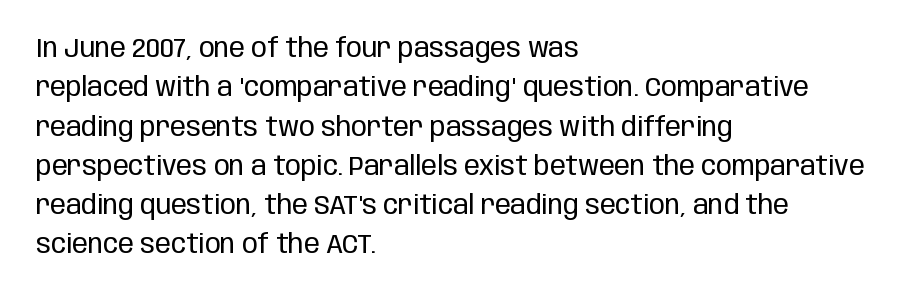
The image shows 26 px text type, upright; set left-aligned, normal line spacing (1.51x), normal letter spacing, not underlined.
